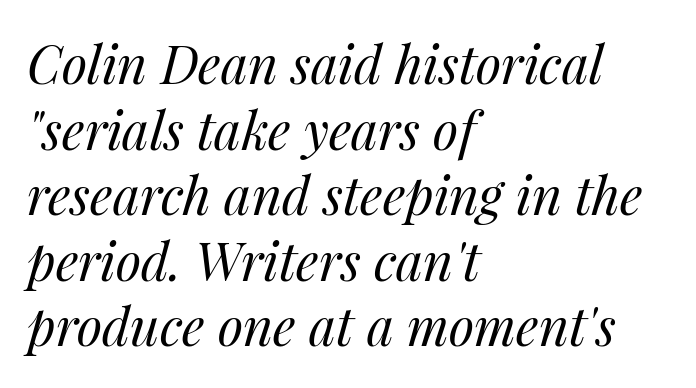
Stroke mass is kept to a normal reading level or below. Horizontal bands of white between lines are of average thickness. The passage shown leans; its letterforms are oblique. Letters rest on an invisible, unmarked baseline.
